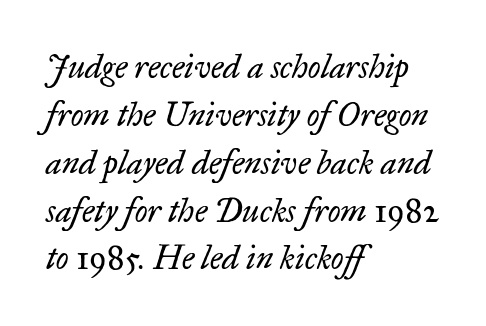
The image shows 33 px regular-weight serif type, italic (leaning right); set left-aligned, normal line spacing (1.45x), normal letter spacing, not underlined; low stroke contrast and a small x-height.
